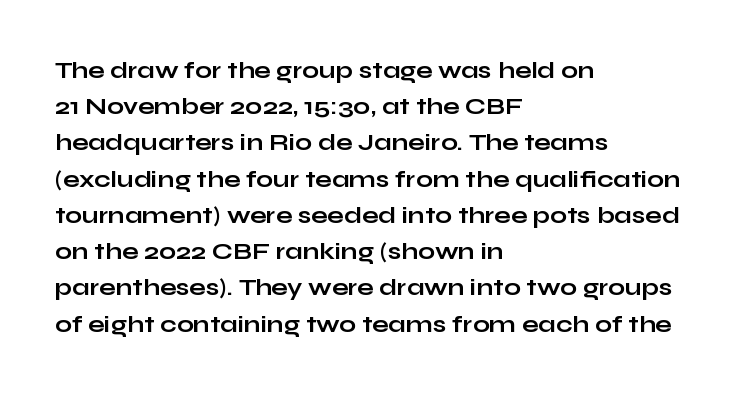
The vertical gap from one line to the next is medium. In terms of posture, this sample is upright. Look at the stroke-to-counter ratio: heavy, a bold. Clear beneath every line of the passage. Casual observation: everything's shoved over to the left. You could call the tracking neutral — neither tight nor loose.
